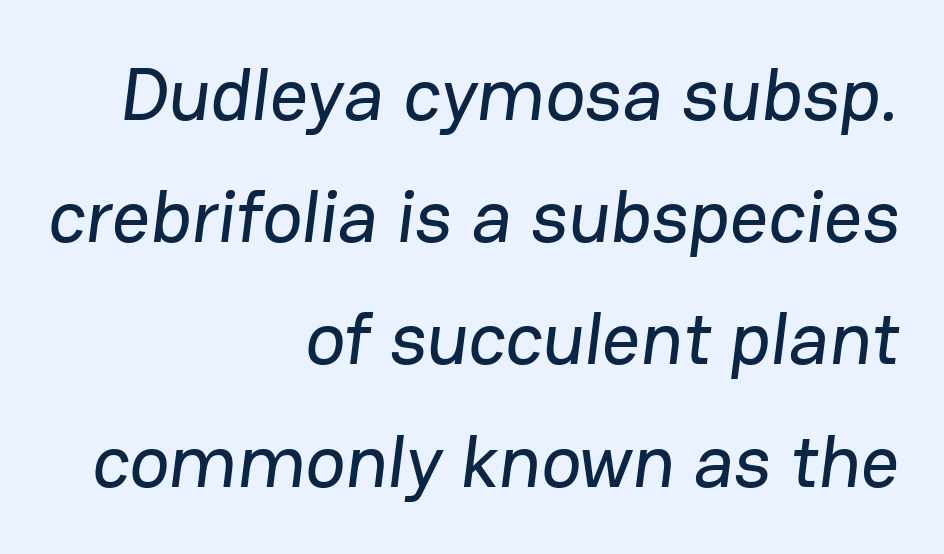
{"serif": "no", "width": "normal", "stroke_contrast": "low", "x_height": "medium", "monospaced": "no", "underline": "no", "align": "right", "line_spacing": "normal", "line_spacing_ratio": 1.63, "letter_spacing": "normal", "letter_spacing_em": 0.0, "glyph_px": 75}
